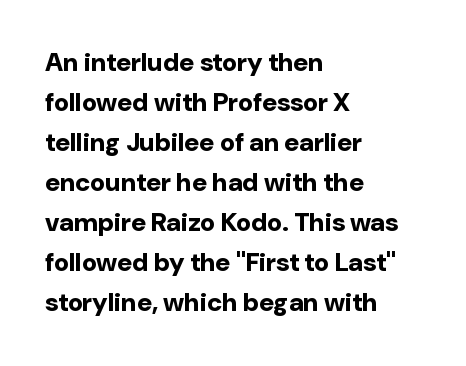
The image shows 26 px bold type, upright; set left-aligned, normal line spacing (1.54x), normal letter spacing, not underlined.
